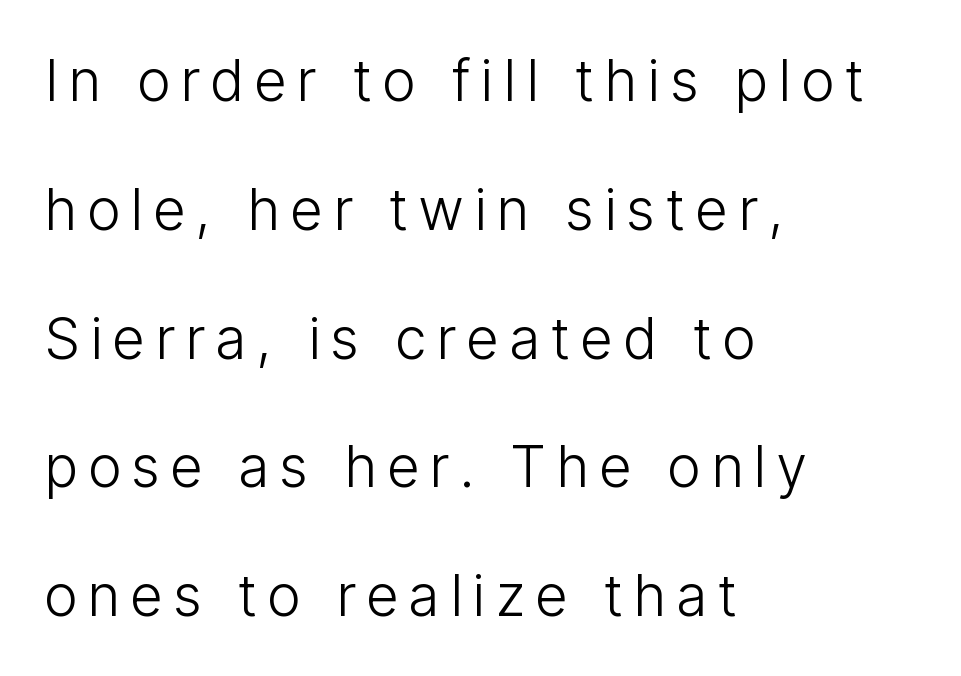
Q: Is the text bold? A: No.
Q: Is the text italic (slanted)? A: No, it is upright.
Q: Is the typeface a serif or a sans-serif typeface? A: Sans-serif.
Q: Is the text underlined? A: No.
Q: How is the paragraph aligned? A: Left-aligned.
Q: Is the spacing between letters normal or unusually wide? A: Unusually wide.
Q: Is the spacing between lines tight, normal or loose? A: Loose.
Q: Width (condensed, normal, or wide)? A: Condensed.
Q: Stroke contrast? A: Low.
Q: x-height? A: Medium.
Q: Monospaced? A: No.
